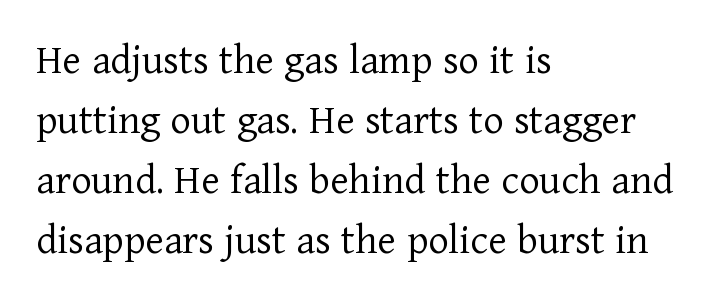
Q: Is the text bold? A: No.
Q: Is the text italic (slanted)? A: No, it is upright.
Q: Is the typeface a serif or a sans-serif typeface? A: Serif.
Q: Is the text underlined? A: No.
Q: How is the paragraph aligned? A: Left-aligned.
Q: Is the spacing between letters normal or unusually wide? A: Normal.
Q: Is the spacing between lines tight, normal or loose? A: Normal.
Q: Width (condensed, normal, or wide)? A: Normal.
Q: Stroke contrast? A: Low.
Q: x-height? A: Medium.
Q: Monospaced? A: No.
